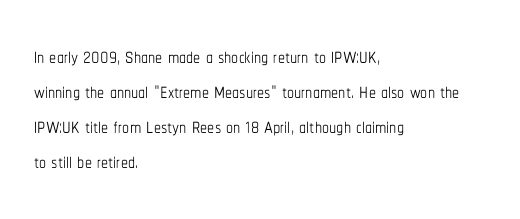
Clear beneath every line of the passage. Every row of glyphs begins at an identical x-position on the left. Stroke mass is kept to a normal reading level or below. Between one letter and the next there's only the usual sliver of space. Ascenders rise straight up at ninety degrees.
